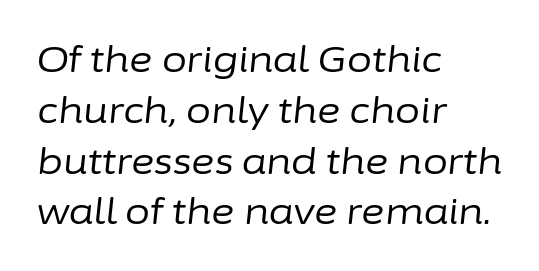
{"italic": "yes", "lean": "right", "slant_degrees": 6, "bold": "no", "weight": "regular", "width": "normal", "stroke_contrast": "low", "x_height": "medium", "monospaced": "no", "underline": "no", "align": "left", "line_spacing": "normal", "line_spacing_ratio": 1.41, "letter_spacing": "normal", "letter_spacing_em": 0.0, "glyph_px": 36}
